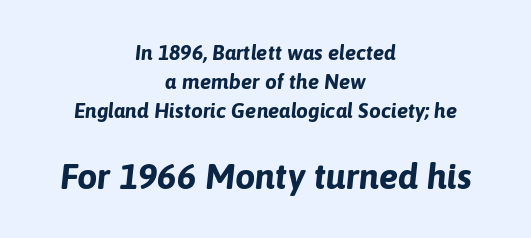
{"italic": "yes", "lean": "right", "slant_degrees": 6, "bold": "yes", "weight": "bold", "width": "normal", "stroke_contrast": "low", "x_height": "medium", "monospaced": "no", "underline": "no", "align": "center", "line_spacing": "normal", "line_spacing_ratio": 1.37, "letter_spacing": "normal", "letter_spacing_em": 0.0, "larger_block": "second", "size_ratio": 1.71, "glyph_px": 36}
